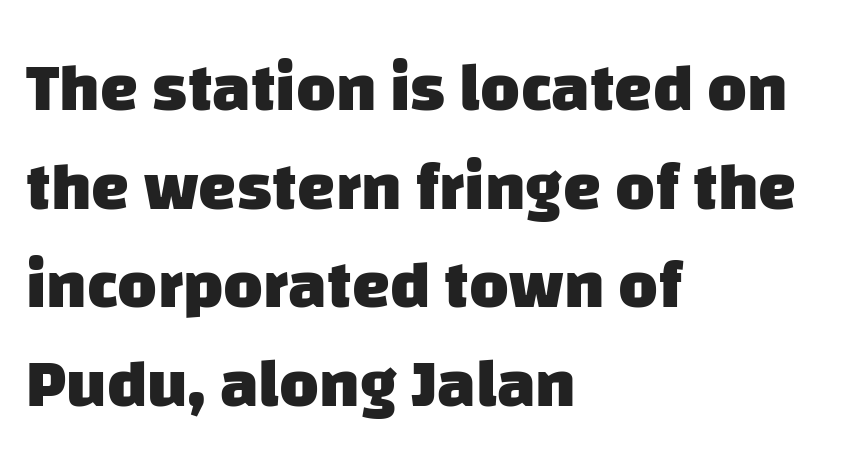
Q: Is the text bold? A: Yes.
Q: Is the typeface a serif or a sans-serif typeface? A: Sans-serif.
Q: Is the text underlined? A: No.
Q: How is the paragraph aligned? A: Left-aligned.
Q: Is the spacing between letters normal or unusually wide? A: Normal.
Q: Is the spacing between lines tight, normal or loose? A: Normal.
Q: Width (condensed, normal, or wide)? A: Normal.
Q: Stroke contrast? A: Low.
Q: x-height? A: Large.
Q: Monospaced? A: No.
